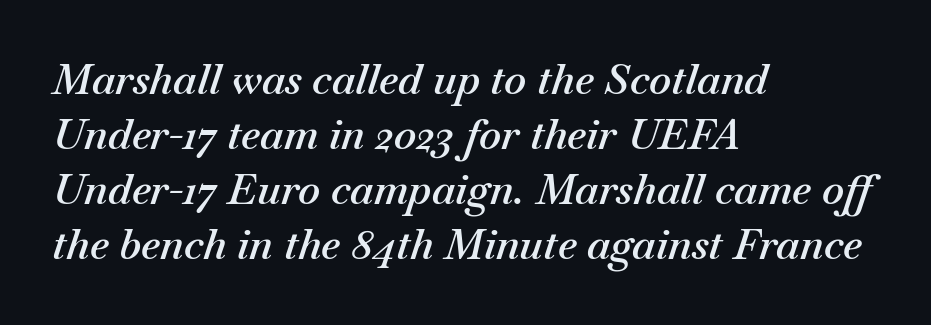
The image shows 42 px semibold type, italic (leaning right); set left-aligned, normal line spacing (1.31x), normal letter spacing, not underlined; medium stroke contrast and a small x-height.
